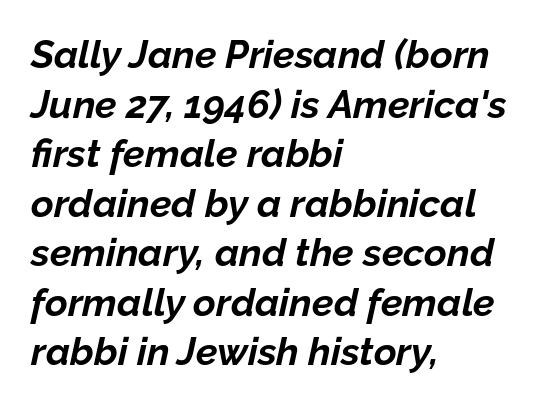
Weight: bold. Successive baselines arrive at the customary interval. Is this a fixed-width face? No — the glyphs have proportional, varying widths. The foot of each line stays bare and open. Look at the tracking — it's just the regular setting, nothing added. Left-aligned paragraph, ragged on the right.
